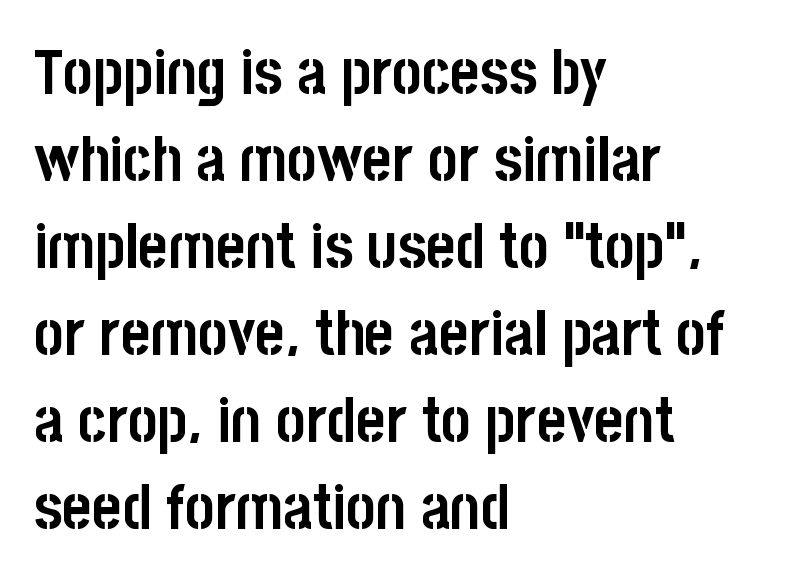
Q: Is the text bold? A: Yes.
Q: Is the text italic (slanted)? A: No, it is upright.
Q: Is the typeface a serif or a sans-serif typeface? A: Sans-serif.
Q: Is the text underlined? A: No.
Q: How is the paragraph aligned? A: Left-aligned.
Q: Is the spacing between letters normal or unusually wide? A: Normal.
Q: Is the spacing between lines tight, normal or loose? A: Normal.
Q: Width (condensed, normal, or wide)? A: Condensed.
Q: Stroke contrast? A: Low.
Q: x-height? A: Large.
Q: Monospaced? A: No.
